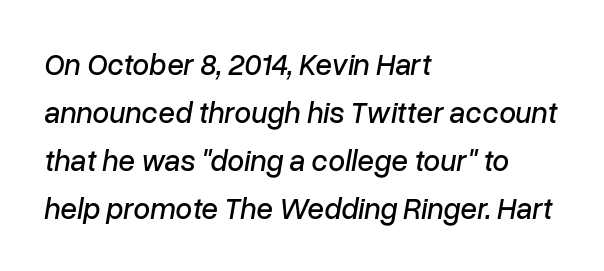
{"italic": "yes", "lean": "right", "slant_degrees": 10, "width": "normal", "stroke_contrast": "low", "x_height": "medium", "monospaced": "no", "underline": "no", "align": "left", "line_spacing": "normal", "line_spacing_ratio": 1.6, "letter_spacing": "normal", "letter_spacing_em": 0.0, "glyph_px": 30}
